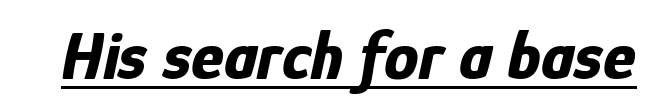
Caption: bold face, heavy strokes. Inter-character spacing is left at the font's built-in metrics. Proportional: the letters do not fall into vertical columns. Notice how a bar underscores the lettering throughout. Tall strokes in this sample are angled rather than plumb.
